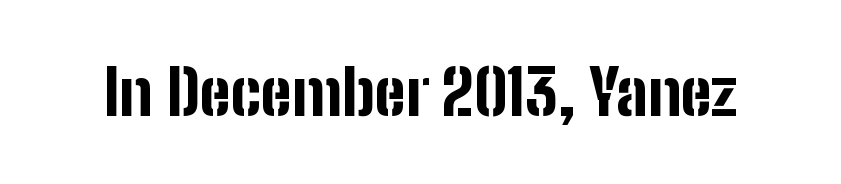
The face used here is a sans, in the tradition of grotesques and geometrics. Proportional: the letters do not fall into vertical columns. Honestly, there is no underline to notice here at all. Italic? Not at all — the glyphs are vertical.
